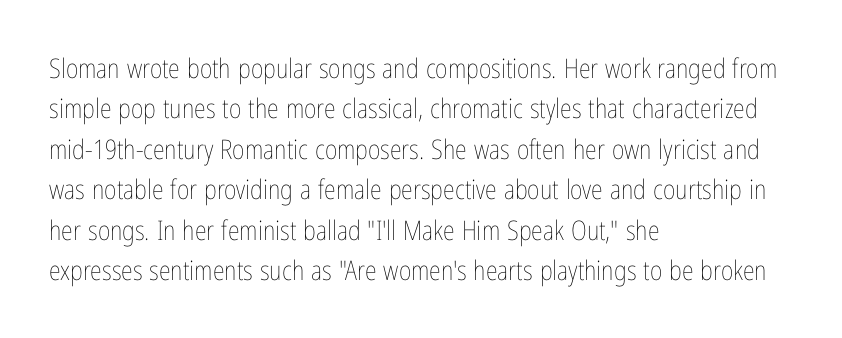
{"italic": "no", "bold": "no", "underline": "no", "align": "left", "line_spacing": "normal", "line_spacing_ratio": 1.5, "letter_spacing": "normal", "letter_spacing_em": 0.0, "glyph_px": 27}
